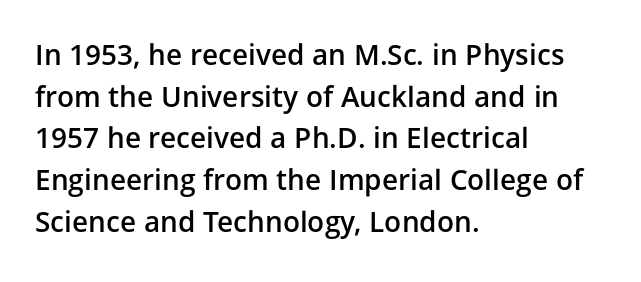
{"serif": "no", "italic": "no", "bold": "semi", "weight": "semibold", "width": "normal", "stroke_contrast": "low", "x_height": "medium", "monospaced": "no", "underline": "no", "align": "left", "line_spacing": "normal", "line_spacing_ratio": 1.49, "letter_spacing": "normal", "letter_spacing_em": 0.0, "glyph_px": 28}
